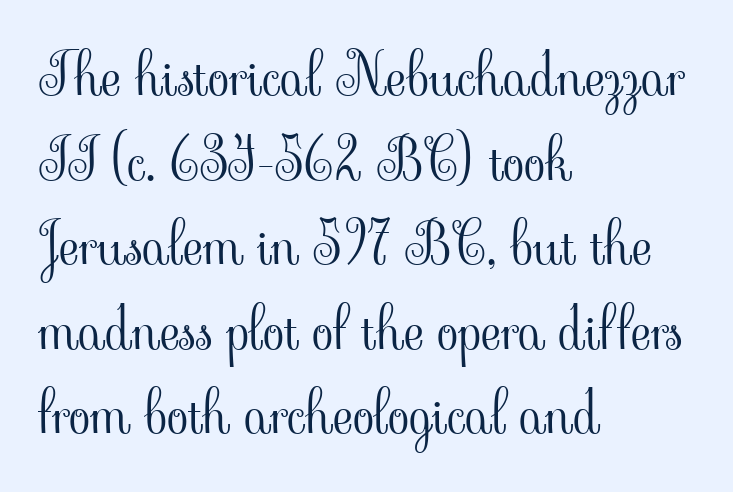
Q: Is the text bold? A: No.
Q: Is the text italic (slanted)? A: No, it is upright.
Q: Is the typeface a serif or a sans-serif typeface? A: Serif.
Q: Is the text underlined? A: No.
Q: How is the paragraph aligned? A: Left-aligned.
Q: Is the spacing between letters normal or unusually wide? A: Normal.
Q: Is the spacing between lines tight, normal or loose? A: Normal.
Q: Width (condensed, normal, or wide)? A: Normal.
Q: Stroke contrast? A: Low.
Q: x-height? A: Small.
Q: Monospaced? A: No.
